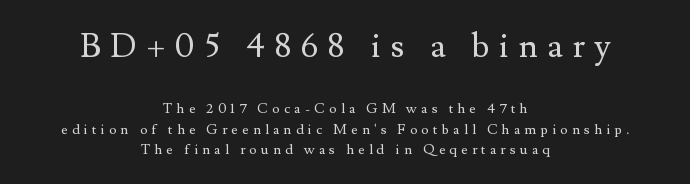
{"serif": "yes", "italic": "no", "bold": "no", "weight": "regular", "width": "normal", "stroke_contrast": "medium", "x_height": "small", "monospaced": "no", "underline": "no", "align": "center", "line_spacing": "normal", "line_spacing_ratio": 1.45, "letter_spacing": "wide", "letter_spacing_em": 0.3, "larger_block": "first", "size_ratio": 2.36, "glyph_px": 33}
